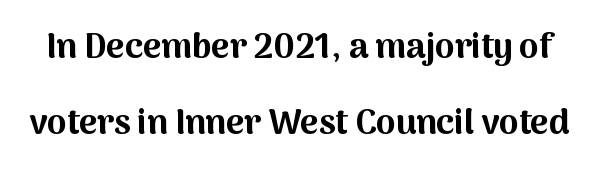
{"serif": "no", "italic": "no", "bold": "yes", "weight": "bold", "width": "normal", "stroke_contrast": "medium", "x_height": "medium", "monospaced": "no", "underline": "no", "line_spacing": "loose", "line_spacing_ratio": 2.18, "letter_spacing": "normal", "letter_spacing_em": 0.0, "glyph_px": 35}
